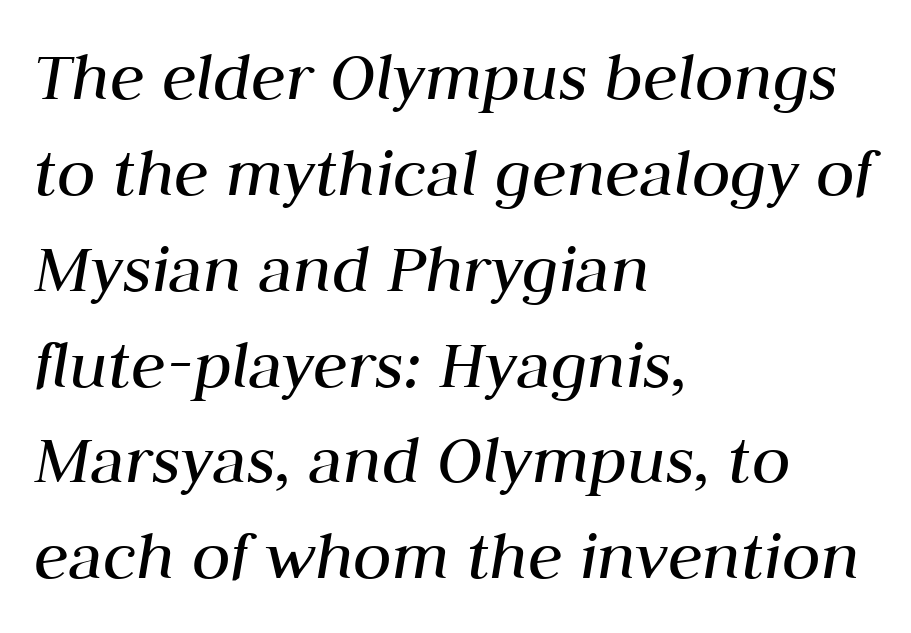
{"italic": "yes", "lean": "right", "slant_degrees": 10, "bold": "no", "weight": "regular", "width": "normal", "stroke_contrast": "medium", "x_height": "medium", "monospaced": "no", "underline": "no", "align": "left", "line_spacing": "normal", "line_spacing_ratio": 1.35, "letter_spacing": "normal", "letter_spacing_em": 0.0, "glyph_px": 71}
